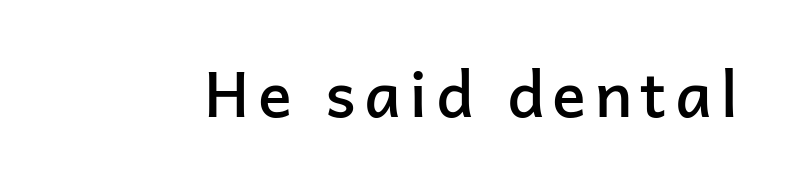
{"serif": "no", "italic": "no", "bold": "semi", "weight": "semibold", "width": "normal", "stroke_contrast": "low", "x_height": "medium", "monospaced": "no", "underline": "no", "glyph_px": 63}
